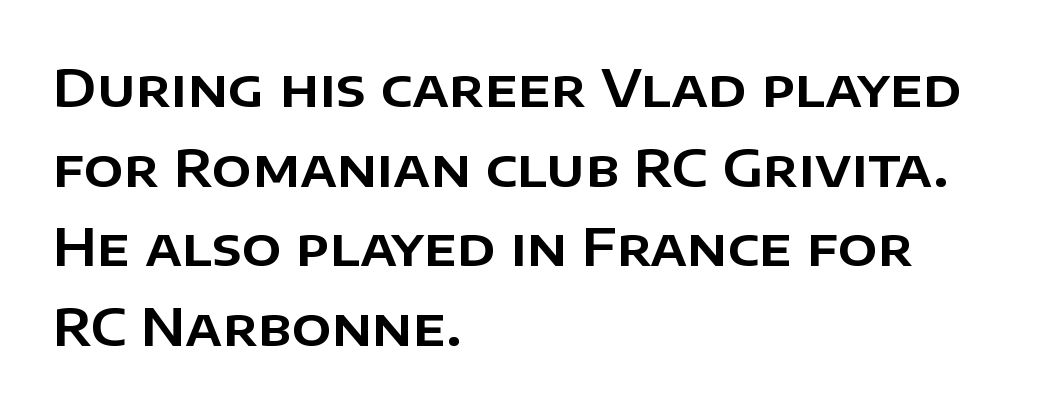
Q: Is the text italic (slanted)? A: No, it is upright.
Q: Is the typeface a serif or a sans-serif typeface? A: Sans-serif.
Q: Is the text underlined? A: No.
Q: How is the paragraph aligned? A: Left-aligned.
Q: Is the spacing between letters normal or unusually wide? A: Normal.
Q: Is the spacing between lines tight, normal or loose? A: Normal.
Q: Width (condensed, normal, or wide)? A: Normal.
Q: Stroke contrast? A: Low.
Q: x-height? A: Large.
Q: Monospaced? A: No.
